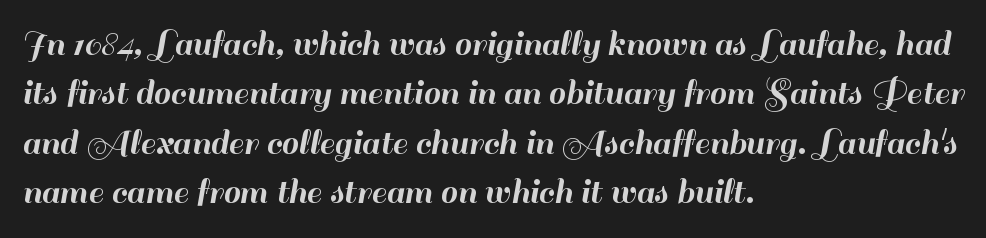
The designer left line spacing at the default. The paragraph shown leans on its left margin. Each letter keeps its own natural width here, so spacing adapts to shape. The rendering keeps characters at their native spacing.
